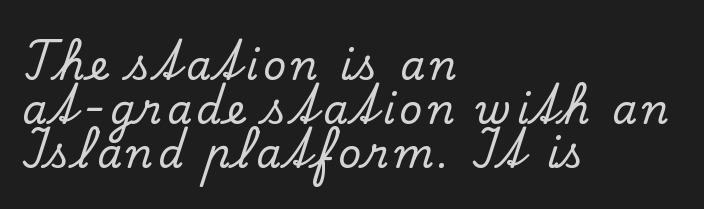
Type style note: has serifs. The rendering uses a small line-height, squeezing the rows. The ragged edge is on the right, which tells us the setting is flush left. The string is rendered with underlining switched off. Character widths vary here, with narrow letters taking less room than wide ones.
